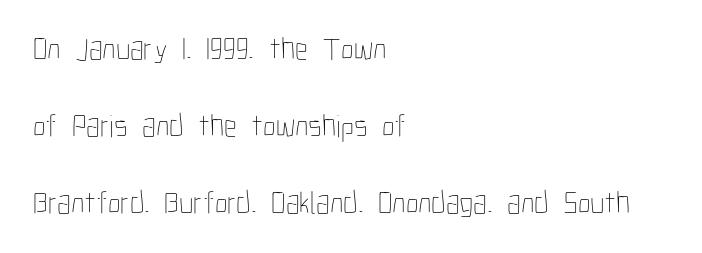
If you drew a line through each stem, it would be perfectly vertical. The ragged edge is on the right, which tells us the setting is flush left. Note the varied advance widths — an 'i' is clearly narrower than an 'm'. Short note: letters normally spaced. Compared with a typical body face, this is equally light or lighter still.
